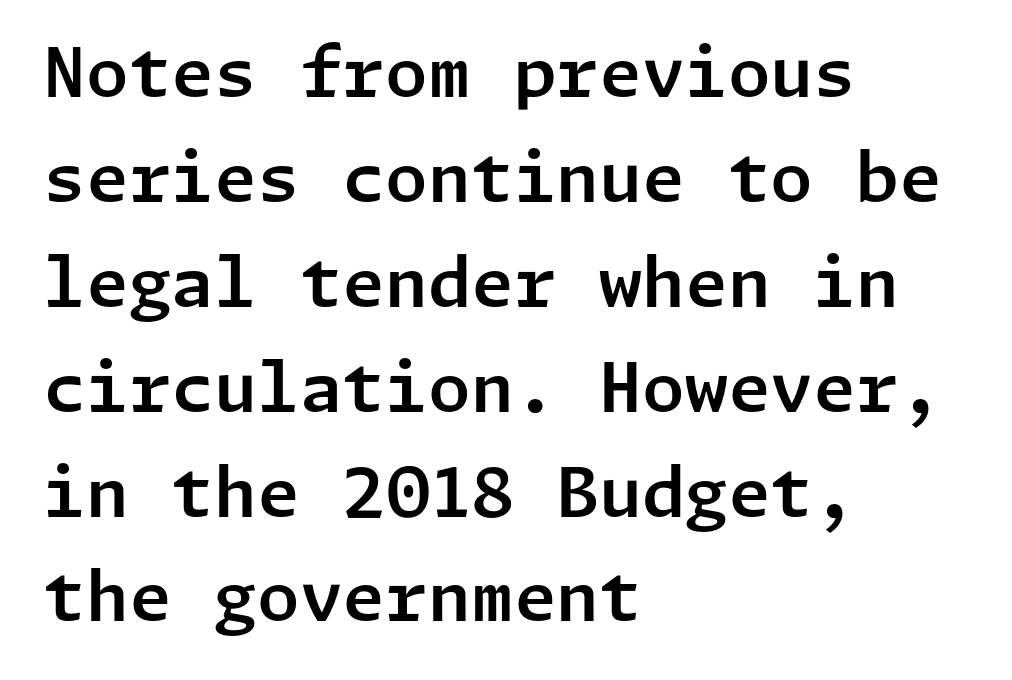
{"serif": "no", "italic": "no", "width": "normal", "stroke_contrast": "low", "x_height": "medium", "underline": "no", "align": "left", "line_spacing": "normal", "line_spacing_ratio": 1.52, "letter_spacing": "normal", "letter_spacing_em": 0.0, "glyph_px": 69}
